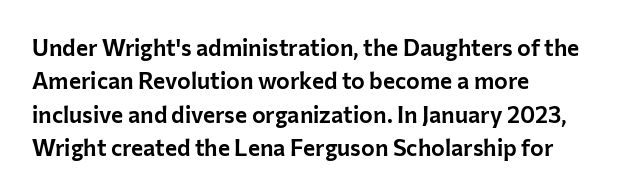
{"italic": "no", "underline": "no", "align": "left", "line_spacing": "normal", "line_spacing_ratio": 1.45, "letter_spacing": "normal", "letter_spacing_em": 0.0, "glyph_px": 23}
